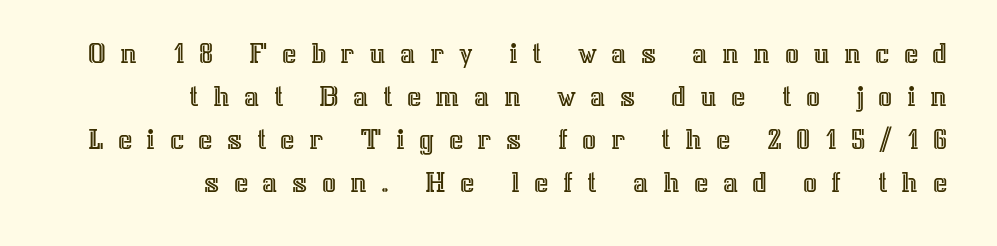
Q: Is the text italic (slanted)? A: No, it is upright.
Q: Is the text underlined? A: No.
Q: How is the paragraph aligned? A: Right-aligned.
Q: Is the spacing between letters normal or unusually wide? A: Unusually wide.
Q: Is the spacing between lines tight, normal or loose? A: Normal.
Q: Width (condensed, normal, or wide)? A: Normal.
Q: x-height? A: Medium.
Q: Monospaced? A: No.
